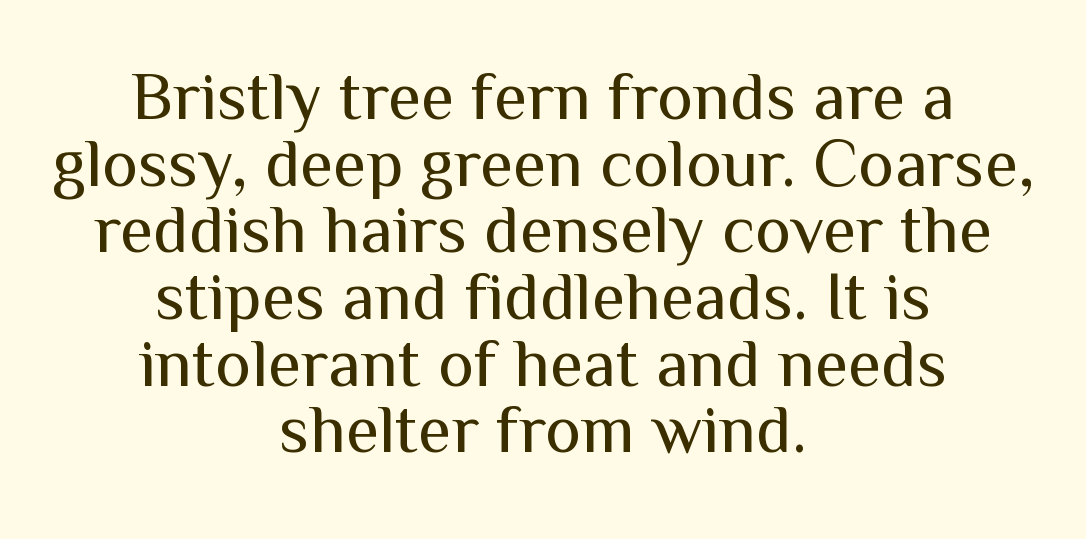
The letters sit at their default tracking, neither squeezed nor spread. Closely set lines give the paragraph a compact silhouette. Ordinary non-slanted type is in use. Compared with a flush-left layout, this one balances lines on the center instead.
